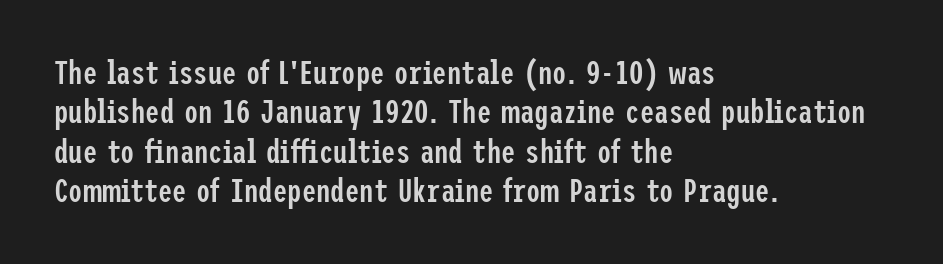
The image shows 32 px semibold, condensed sans-serif type, upright; set left-aligned, line spacing 1.23x, normal letter spacing, not underlined; low stroke contrast and a medium x-height.
